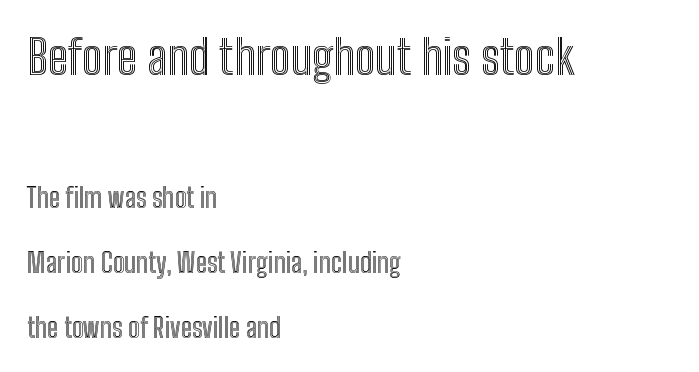
The image shows 48 px condensed type, upright; set left-aligned, loose line spacing (2.41x), normal letter spacing, not underlined; the first (top) block is 1.78x larger; a medium x-height.
